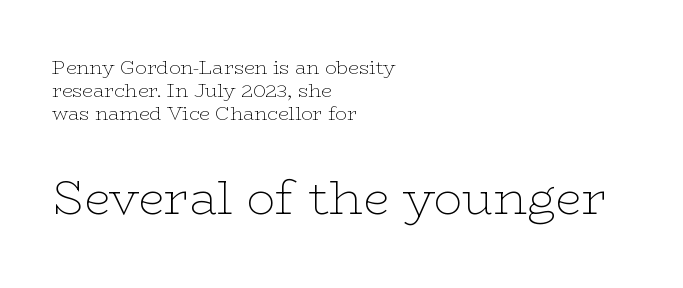
Q: Is the text bold? A: No.
Q: Is the text italic (slanted)? A: No, it is upright.
Q: Is the typeface a serif or a sans-serif typeface? A: Serif.
Q: Is the text underlined? A: No.
Q: How is the paragraph aligned? A: Left-aligned.
Q: Is the spacing between letters normal or unusually wide? A: Normal.
Q: Which block of text is set in a larger size, the first (top) or the second (bottom)? A: The second (bottom) one.
Q: Width (condensed, normal, or wide)? A: Wide.
Q: Stroke contrast? A: Low.
Q: x-height? A: Medium.
Q: Monospaced? A: No.
